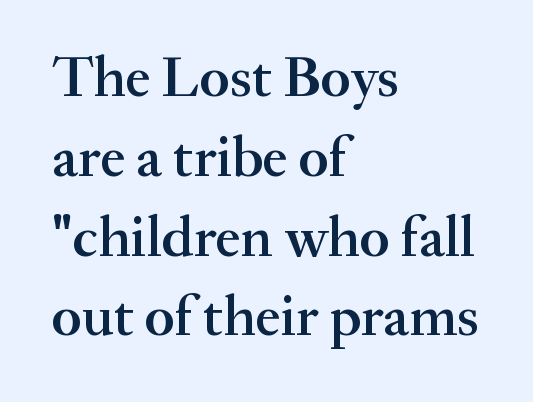
The image shows 57 px semibold serif type, upright; set left-aligned, normal line spacing (1.4x), normal letter spacing, not underlined; medium stroke contrast and a small x-height.
